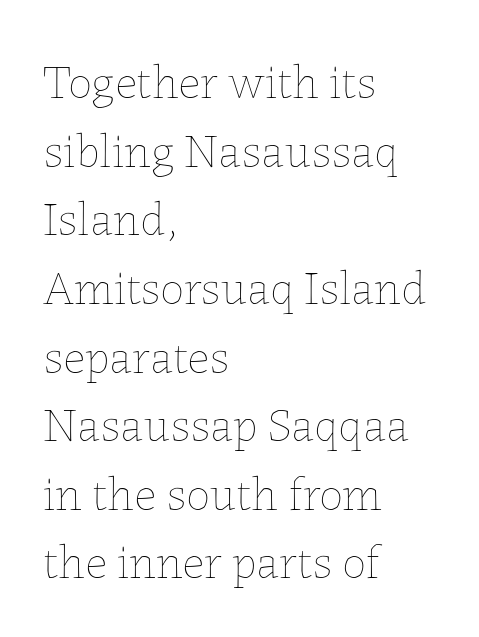
Q: Is the text bold? A: No.
Q: Is the text italic (slanted)? A: No, it is upright.
Q: Is the text underlined? A: No.
Q: How is the paragraph aligned? A: Left-aligned.
Q: Is the spacing between letters normal or unusually wide? A: Normal.
Q: Is the spacing between lines tight, normal or loose? A: Normal.
Q: Width (condensed, normal, or wide)? A: Normal.
Q: Stroke contrast? A: Low.
Q: x-height? A: Medium.
Q: Monospaced? A: No.
